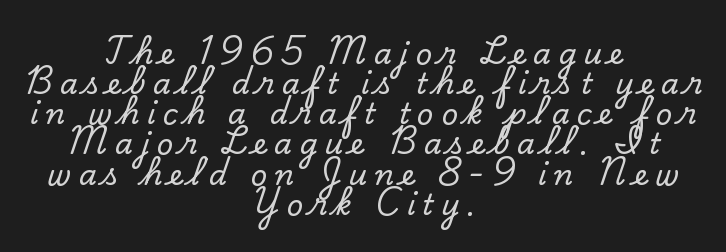
The image shows 29 px serif type; set centered, tight line spacing (1.04x), unusually wide letter spacing (+0.25 em), not underlined; low stroke contrast and a small x-height.
